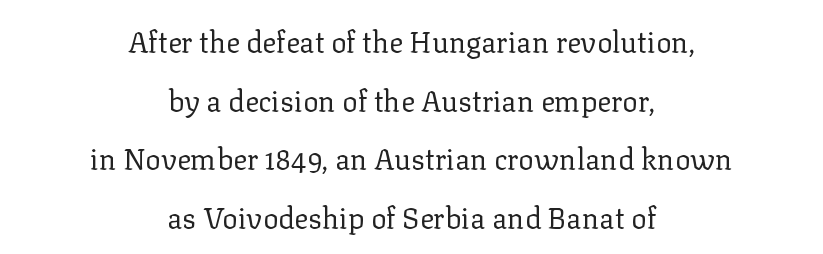
The rag falls on both sides of this text block equally. Small tapered or slab feet sit at the stroke ends, so this counts as serif. These glyphs show unthickened strokes, regular width or finer. Honestly, the rows look like they've been pulled way apart.
